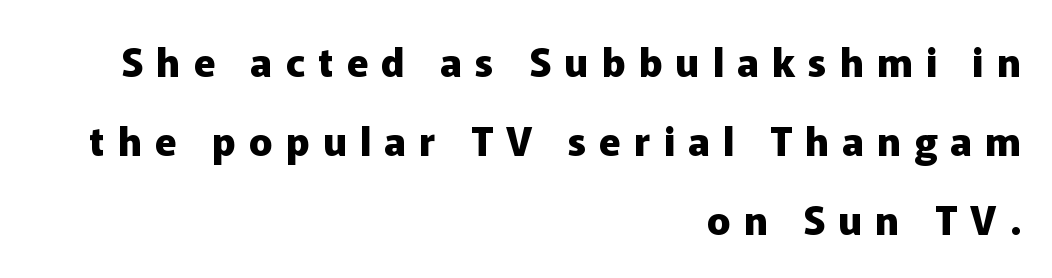
This rendering employs a face without finishing strokes, i.e., a sans-serif. In CSS terms this would be text-align: right. The font's upright variant was chosen for this text. Looks like regular typesetting: each glyph gets only the width it needs. Honestly, there is no underline to notice here at all. Each glyph is drawn with heavy, bold strokes.
